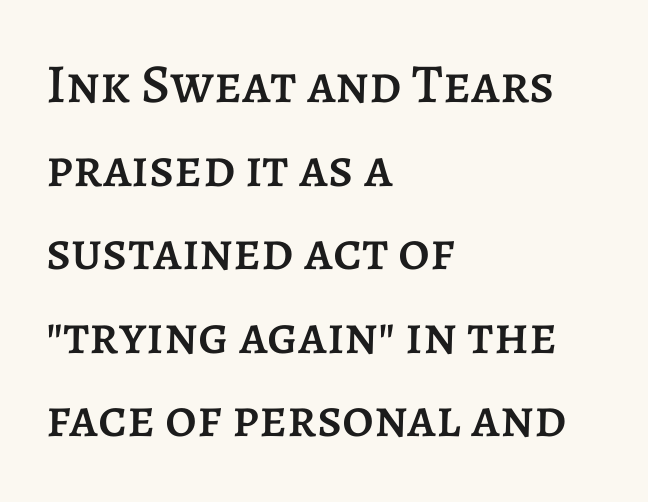
{"italic": "no", "width": "normal", "stroke_contrast": "low", "x_height": "large", "monospaced": "no", "underline": "no", "align": "left", "line_spacing": "normal", "line_spacing_ratio": 1.52, "letter_spacing": "normal", "letter_spacing_em": 0.0, "glyph_px": 55}
